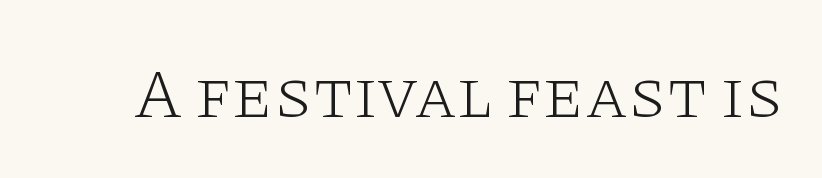
Q: Is the text bold? A: No.
Q: Is the text italic (slanted)? A: No, it is upright.
Q: Is the typeface a serif or a sans-serif typeface? A: Serif.
Q: Is the text underlined? A: No.
Q: Is the spacing between letters normal or unusually wide? A: Normal.
Q: Width (condensed, normal, or wide)? A: Wide.
Q: Stroke contrast? A: Low.
Q: x-height? A: Large.
Q: Monospaced? A: No.
